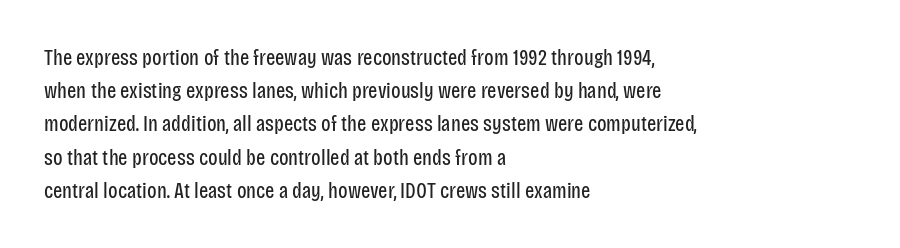
The image shows 22 px text type, upright; set left-aligned, normal line spacing (1.51x), normal letter spacing, not underlined.
